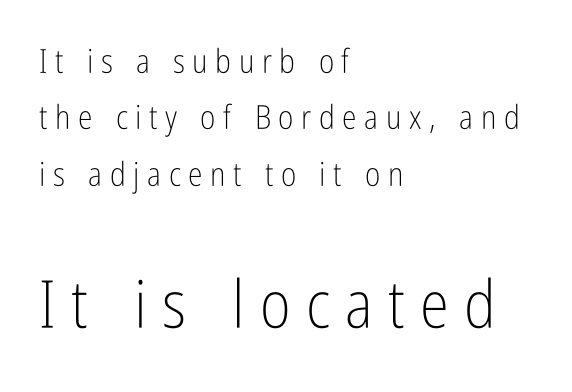
Q: Is the text bold? A: No.
Q: Is the text italic (slanted)? A: No, it is upright.
Q: Is the typeface a serif or a sans-serif typeface? A: Sans-serif.
Q: Is the text underlined? A: No.
Q: How is the paragraph aligned? A: Left-aligned.
Q: Is the spacing between letters normal or unusually wide? A: Unusually wide.
Q: Which block of text is set in a larger size, the first (top) or the second (bottom)? A: The second (bottom) one.
Q: Width (condensed, normal, or wide)? A: Condensed.
Q: Stroke contrast? A: Low.
Q: x-height? A: Medium.
Q: Monospaced? A: No.
